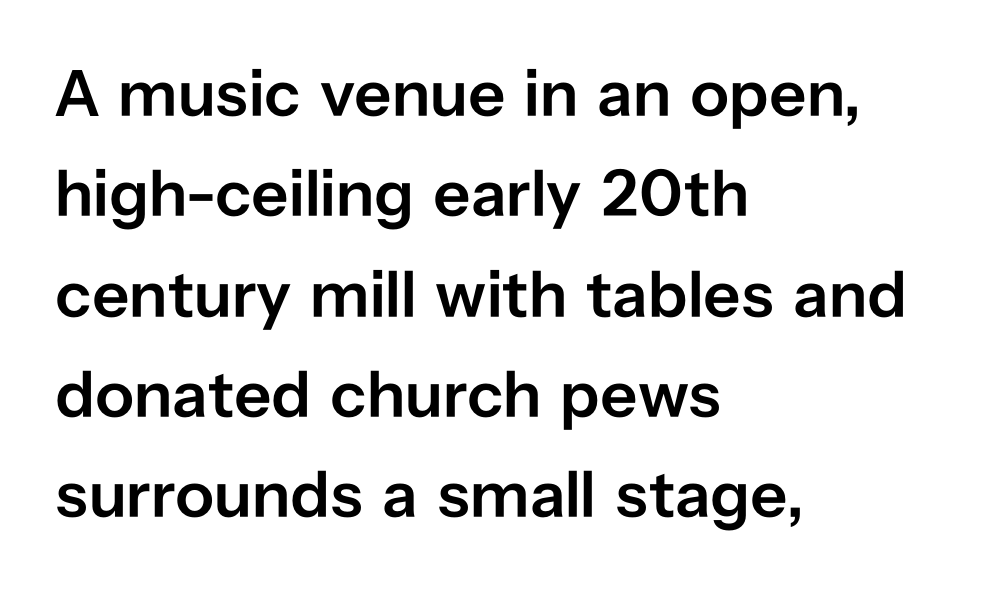
The image shows 66 px semibold sans-serif type, upright; set left-aligned, normal line spacing (1.52x), normal letter spacing, not underlined; low stroke contrast and a medium x-height.
